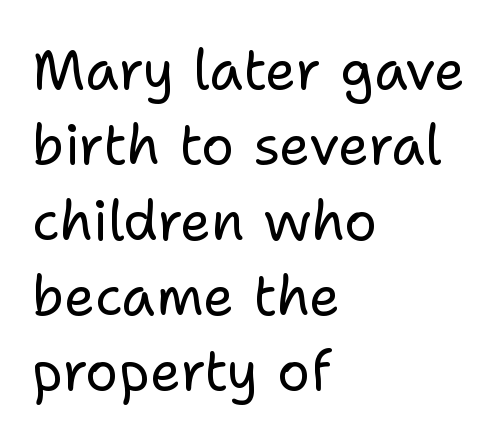
The image shows 55 px regular-weight sans-serif type, upright; set left-aligned, normal line spacing (1.37x), normal letter spacing, not underlined; low stroke contrast and a medium x-height.
